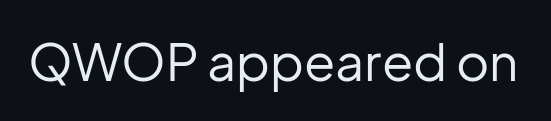
Q: Is the text bold? A: No.
Q: Is the text italic (slanted)? A: No, it is upright.
Q: Is the typeface a serif or a sans-serif typeface? A: Sans-serif.
Q: Is the text underlined? A: No.
Q: Is the spacing between letters normal or unusually wide? A: Normal.
Q: Width (condensed, normal, or wide)? A: Normal.
Q: Stroke contrast? A: Low.
Q: x-height? A: Medium.
Q: Monospaced? A: No.
